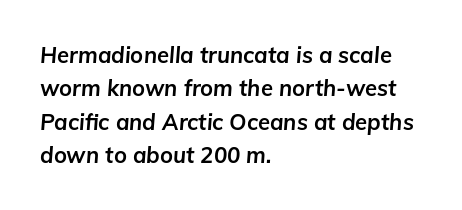
Q: Is the text bold? A: Yes.
Q: Is the text italic (slanted)? A: Yes, it leans right by about 5 degrees.
Q: Is the text underlined? A: No.
Q: How is the paragraph aligned? A: Left-aligned.
Q: Is the spacing between letters normal or unusually wide? A: Normal.
Q: Is the spacing between lines tight, normal or loose? A: Normal.
